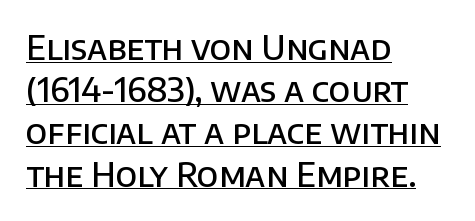
Q: Is the text bold? A: Semi-bold.
Q: Is the text italic (slanted)? A: No, it is upright.
Q: Is the typeface a serif or a sans-serif typeface? A: Sans-serif.
Q: Is the text underlined? A: Yes.
Q: How is the paragraph aligned? A: Left-aligned.
Q: Is the spacing between letters normal or unusually wide? A: Normal.
Q: Is the spacing between lines tight, normal or loose? A: Normal.
Q: Width (condensed, normal, or wide)? A: Normal.
Q: Stroke contrast? A: Low.
Q: x-height? A: Large.
Q: Monospaced? A: No.
